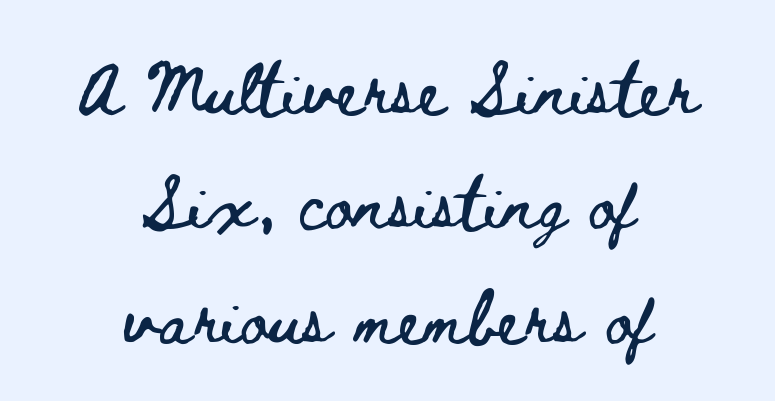
{"width": "wide", "stroke_contrast": "low", "x_height": "small", "monospaced": "no", "underline": "no", "align": "center", "line_spacing": "loose", "line_spacing_ratio": 2.2, "letter_spacing": "normal", "letter_spacing_em": 0.0, "glyph_px": 52}
